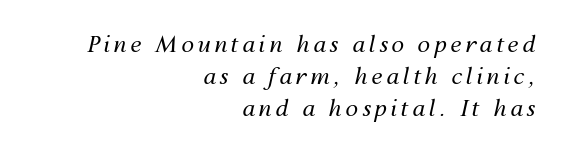
Q: Is the text bold? A: No.
Q: Is the text italic (slanted)? A: Yes, it leans right by about 12 degrees.
Q: Is the text underlined? A: No.
Q: How is the paragraph aligned? A: Right-aligned.
Q: Is the spacing between lines tight, normal or loose? A: Normal.
